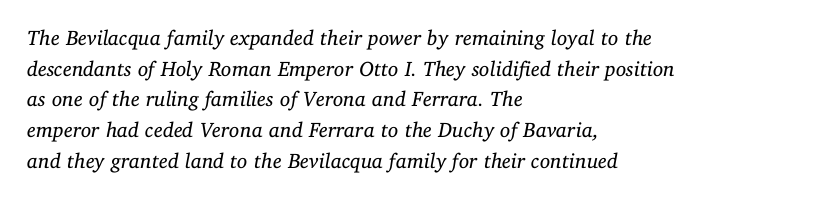
The image shows 21 px text type, italic (leaning right); set left-aligned, normal line spacing (1.46x), normal letter spacing, not underlined.
